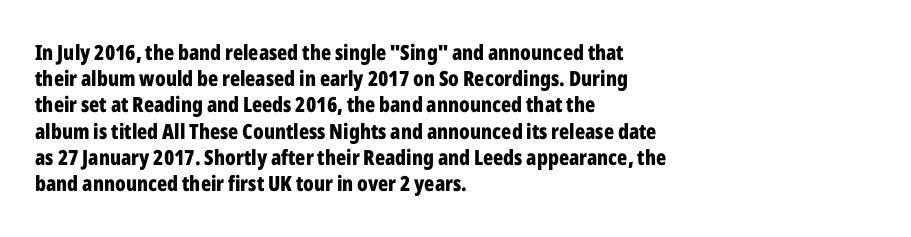
The image shows 21 px bold type, upright; set left-aligned, normal line spacing (1.25x), normal letter spacing, not underlined.
